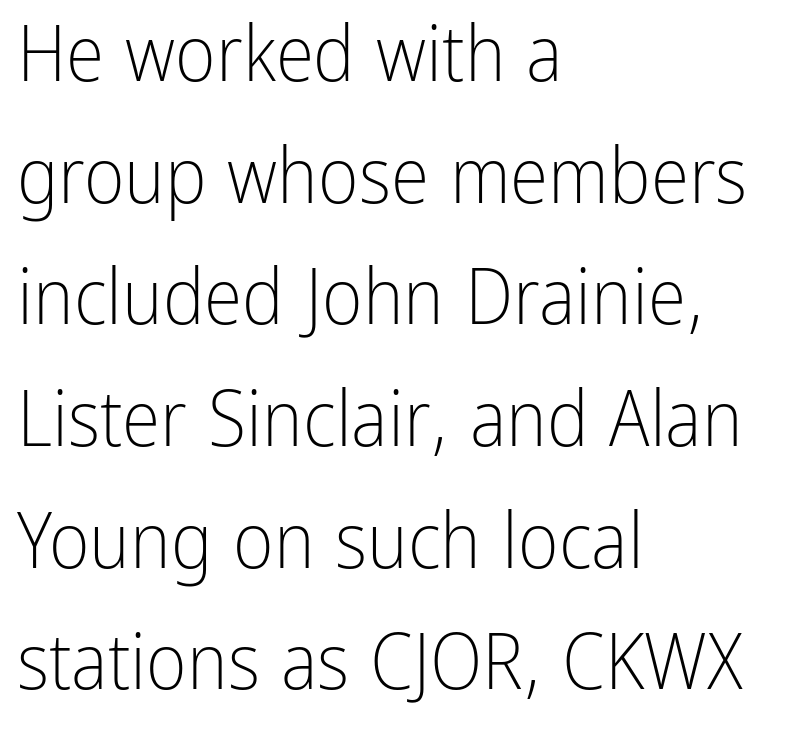
The image shows 78 px light, condensed sans-serif type, upright; set left-aligned, normal line spacing (1.56x), normal letter spacing, not underlined; low stroke contrast and a medium x-height.
